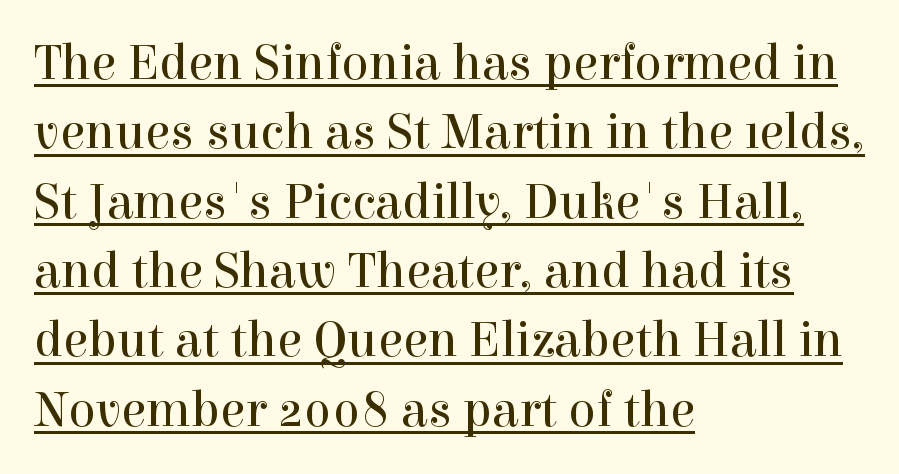
Q: Is the text bold? A: No.
Q: Is the text italic (slanted)? A: No, it is upright.
Q: Is the typeface a serif or a sans-serif typeface? A: Serif.
Q: Is the text underlined? A: Yes.
Q: How is the paragraph aligned? A: Left-aligned.
Q: Is the spacing between letters normal or unusually wide? A: Normal.
Q: Is the spacing between lines tight, normal or loose? A: Normal.
Q: Width (condensed, normal, or wide)? A: Normal.
Q: x-height? A: Medium.
Q: Monospaced? A: No.
